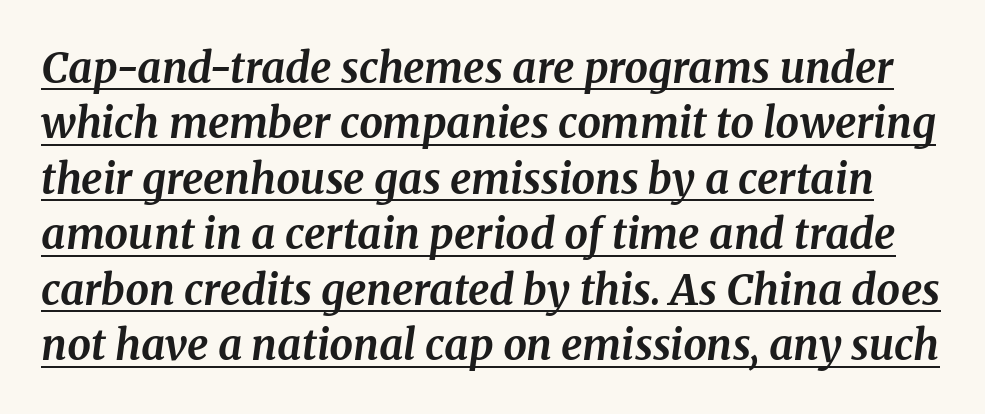
Is this a fixed-width face? No — the glyphs have proportional, varying widths. This is underlined copy, the kind a proofreader might mark for attention. Default kerning and tracking; the words read as compact shapes. There's an unmistakable incline to the writing here. The characters display serif detailing at their extremities.
